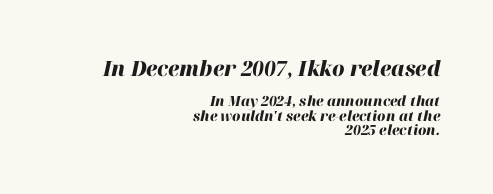
Q: Is the text bold? A: Yes.
Q: Is the text italic (slanted)? A: Yes, it leans right by about 12 degrees.
Q: Is the text underlined? A: No.
Q: How is the paragraph aligned? A: Right-aligned.
Q: Is the spacing between letters normal or unusually wide? A: Normal.
Q: Is the spacing between lines tight, normal or loose? A: Tight.
Q: Which block of text is set in a larger size, the first (top) or the second (bottom)? A: The first (top) one.
